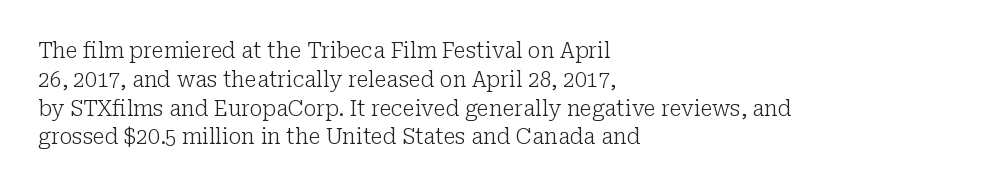
The image shows 21 px text type, upright; set left-aligned, normal line spacing (1.37x), normal letter spacing, not underlined.
